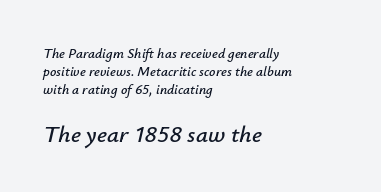
Quick note: italic. Compared with typical body copy, the letter spacing here is the same. The words here are not underlined. All the whitespace from short lines collects on the right. The lines sit at an ordinary, default distance from one another.
